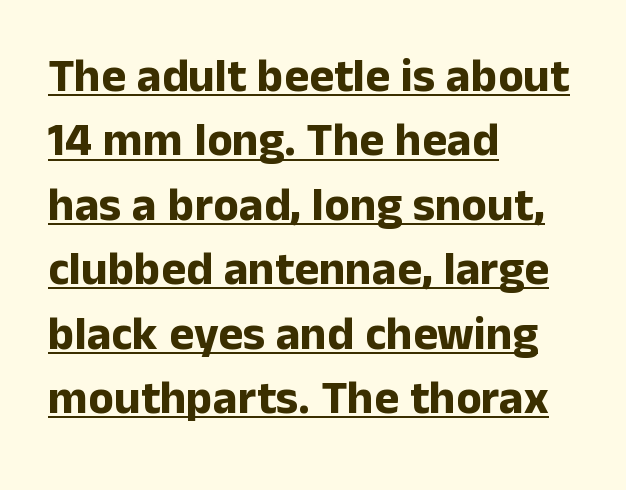
The image shows 47 px bold sans-serif type, upright; set left-aligned, normal line spacing (1.37x), normal letter spacing, underlined; low stroke contrast and a medium x-height.
